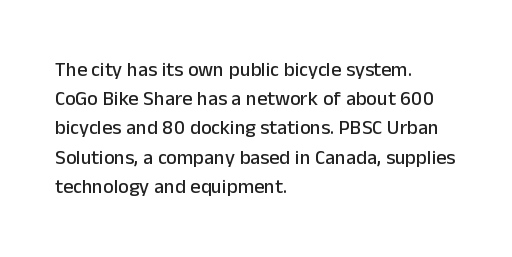
A bare baseline throughout the passage. Tracking value appears to be zero — textbook default spacing. The lettering holds an erect, upright posture throughout. The lines in this sample share a left origin and differ only in where they stop.
